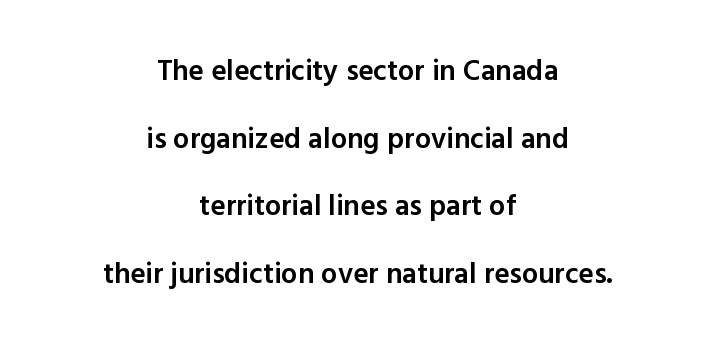
The letters stand upright; this is a roman face. This sample has the flowing, uneven cadence of proportional lettering. Glance below the letters and you will spot only blank space. Here the glyphs are tracked normally, forming tight word shapes.
